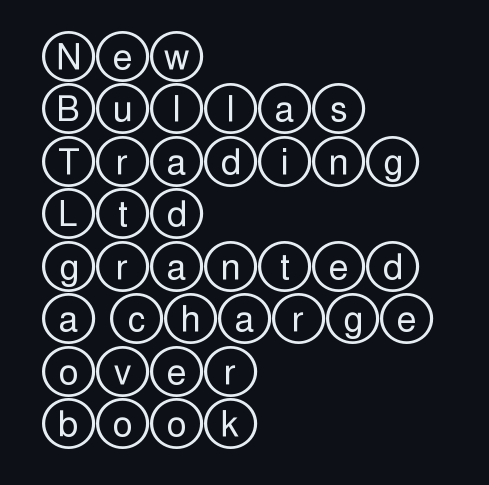
Q: Is the text italic (slanted)? A: No, it is upright.
Q: Is the text underlined? A: No.
Q: How is the paragraph aligned? A: Left-aligned.
Q: Is the spacing between letters normal or unusually wide? A: Normal.
Q: Is the spacing between lines tight, normal or loose? A: Normal.
Q: Width (condensed, normal, or wide)? A: Wide.
Q: x-height? A: Large.
